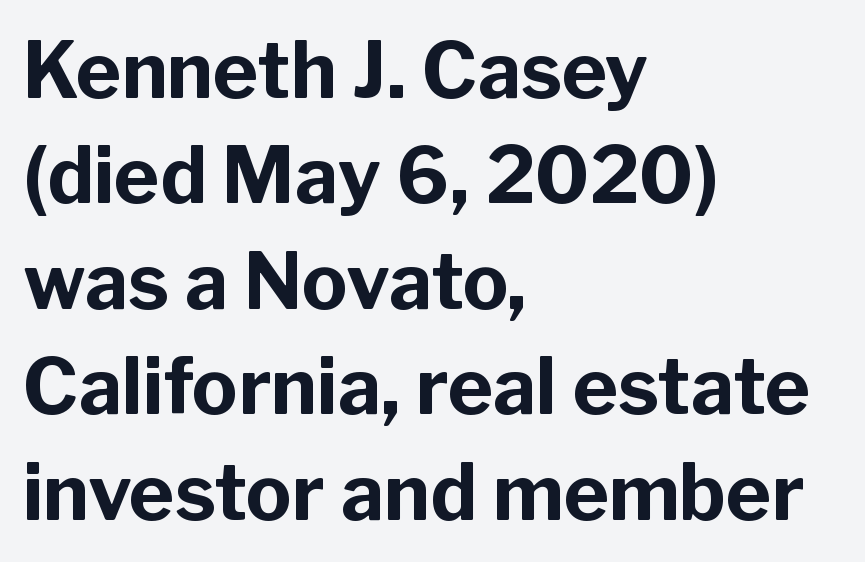
The image shows 77 px bold sans-serif type, upright; set left-aligned, normal line spacing (1.37x), normal letter spacing, not underlined; low stroke contrast and a medium x-height.
